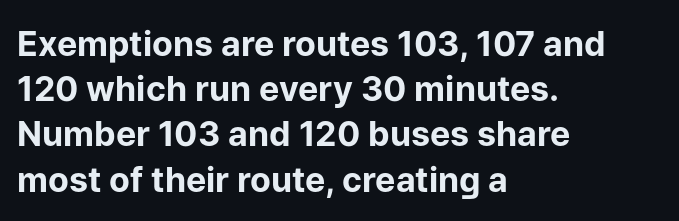
When letters stand straight like this, we call the style roman or upright. Horizontally, the lines are justified to the leading edge only. Spacing verdict: proportional, widths tailored to each character. The leading is moderate, giving the passage an even texture. On the weight axis this lands at bold, roughly 700. Look at the tracking — it's just the regular setting, nothing added.
